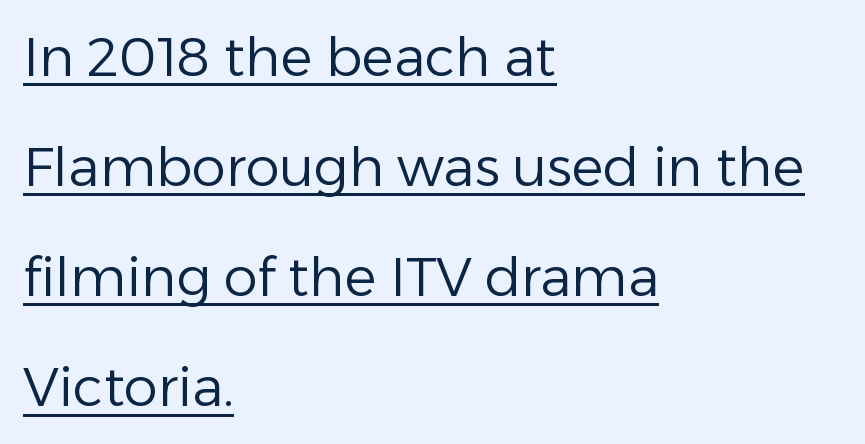
{"serif": "no", "italic": "no", "bold": "no", "weight": "regular", "width": "normal", "stroke_contrast": "low", "x_height": "medium", "monospaced": "no", "underline": "yes", "align": "left", "line_spacing": "loose", "line_spacing_ratio": 2.04, "letter_spacing": "normal", "letter_spacing_em": 0.0, "glyph_px": 54}
